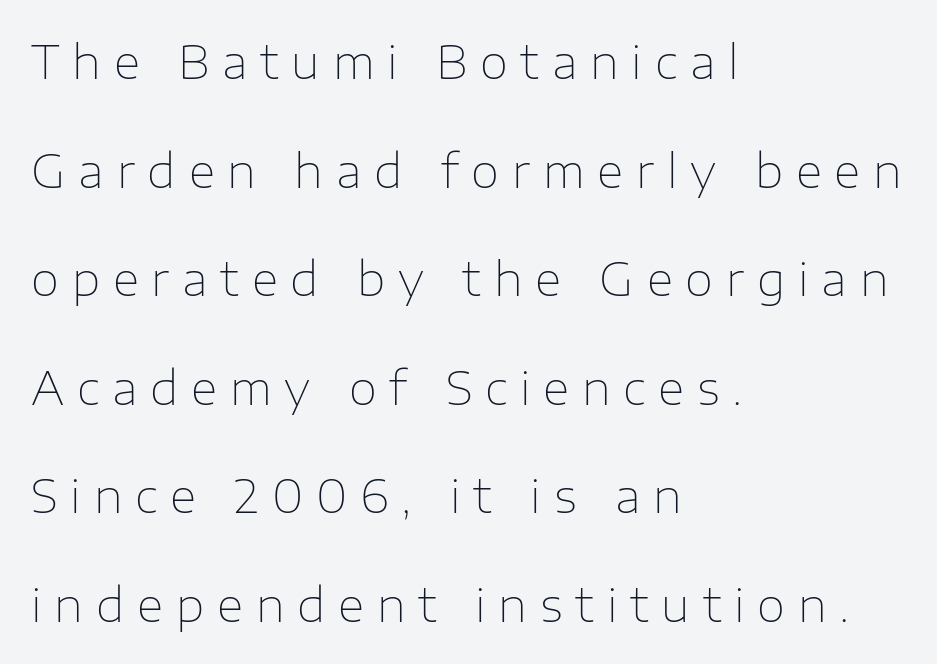
Q: Is the text bold? A: No.
Q: Is the text italic (slanted)? A: No, it is upright.
Q: Is the typeface a serif or a sans-serif typeface? A: Sans-serif.
Q: Is the text underlined? A: No.
Q: How is the paragraph aligned? A: Left-aligned.
Q: Is the spacing between letters normal or unusually wide? A: Unusually wide.
Q: Is the spacing between lines tight, normal or loose? A: Loose.
Q: Width (condensed, normal, or wide)? A: Normal.
Q: Stroke contrast? A: Low.
Q: x-height? A: Medium.
Q: Monospaced? A: No.
